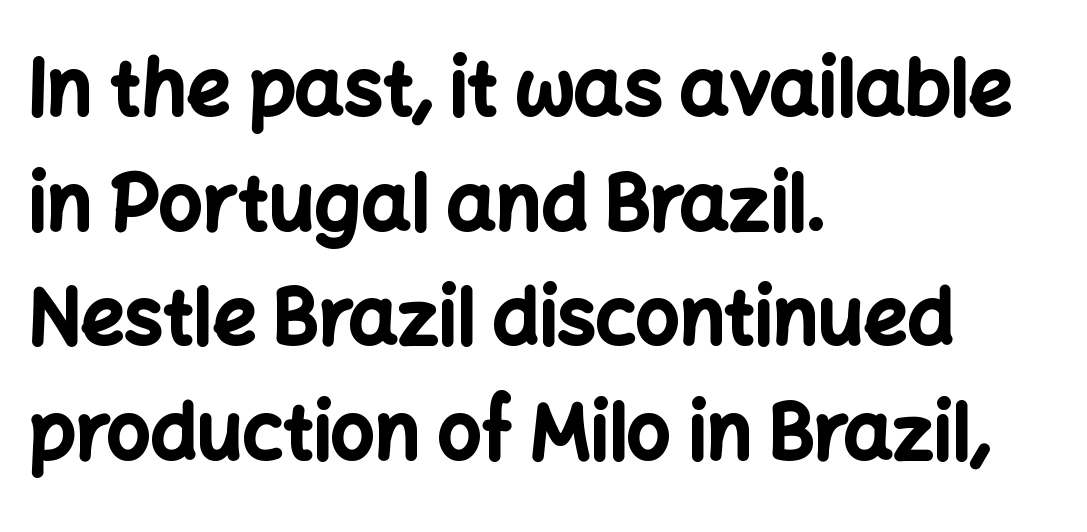
You can tell from the bare stems that sans-serif type was used. Only glyphs here, with clear space below each row. The face used here is proportionally spaced, like ordinary book or web type. The vertical gap from one line to the next is medium. No italicization has been applied; the sample stays upright.
